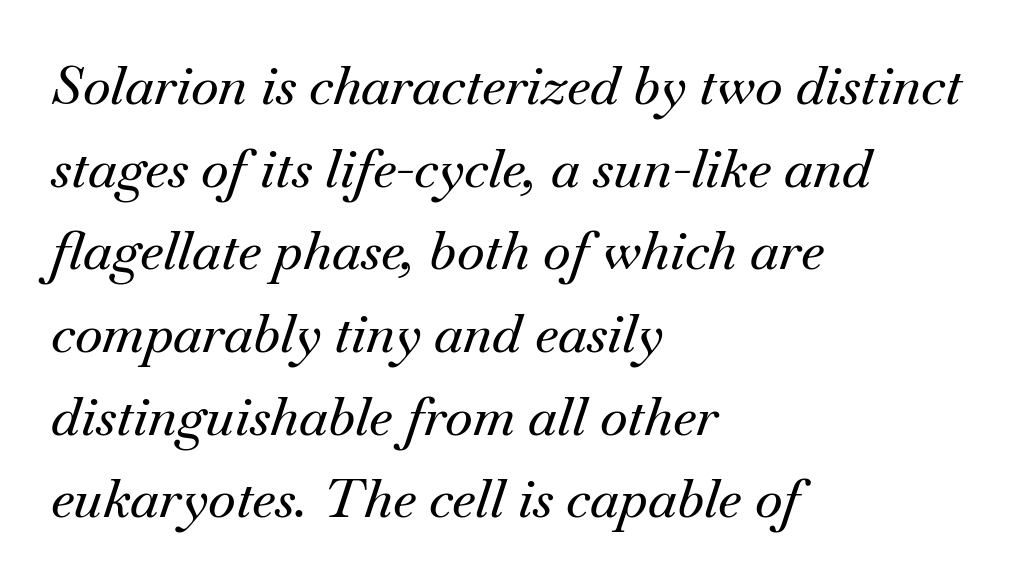
Q: Is the text italic (slanted)? A: Yes, it leans right by about 18 degrees.
Q: Is the typeface a serif or a sans-serif typeface? A: Serif.
Q: Is the text underlined? A: No.
Q: How is the paragraph aligned? A: Left-aligned.
Q: Is the spacing between letters normal or unusually wide? A: Normal.
Q: Is the spacing between lines tight, normal or loose? A: Normal.
Q: Width (condensed, normal, or wide)? A: Normal.
Q: Stroke contrast? A: Medium.
Q: x-height? A: Small.
Q: Monospaced? A: No.
